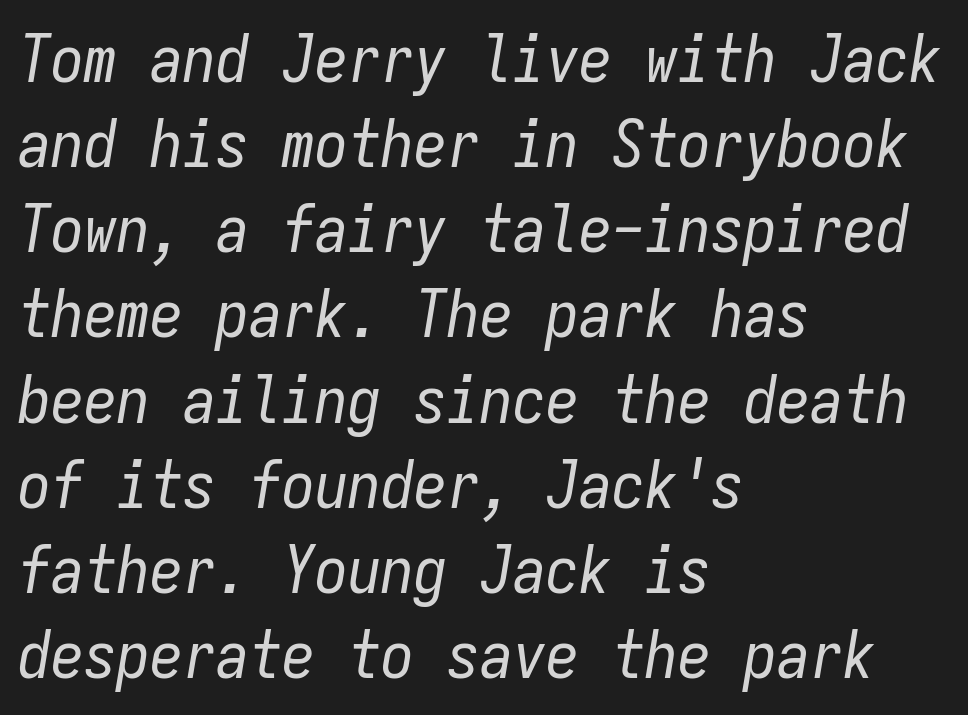
{"italic": "yes", "lean": "right", "slant_degrees": 9, "bold": "no", "weight": "regular", "width": "condensed", "stroke_contrast": "low", "x_height": "medium", "monospaced": "yes", "underline": "no", "align": "left", "line_spacing": "normal", "line_spacing_ratio": 1.29, "letter_spacing": "normal", "letter_spacing_em": 0.0, "glyph_px": 66}
